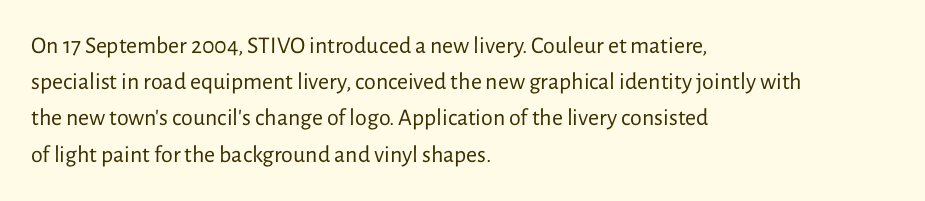
The image shows 24 px text type, upright; set left-aligned, normal line spacing (1.51x), normal letter spacing, not underlined.
